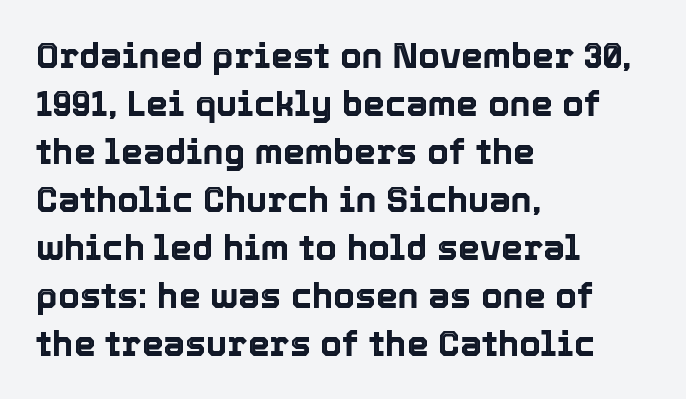
The image shows 35 px text type, upright; set left-aligned, normal line spacing (1.37x), normal letter spacing, not underlined; a medium x-height.
